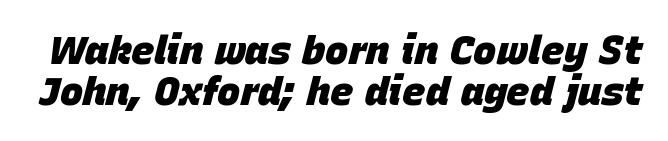
Q: Is the text bold? A: Yes.
Q: Is the text italic (slanted)? A: Yes, it leans right by about 15 degrees.
Q: Is the text underlined? A: No.
Q: Is the spacing between letters normal or unusually wide? A: Normal.
Q: Is the spacing between lines tight, normal or loose? A: Tight.
Q: Width (condensed, normal, or wide)? A: Normal.
Q: Stroke contrast? A: Low.
Q: x-height? A: Large.
Q: Monospaced? A: No.
